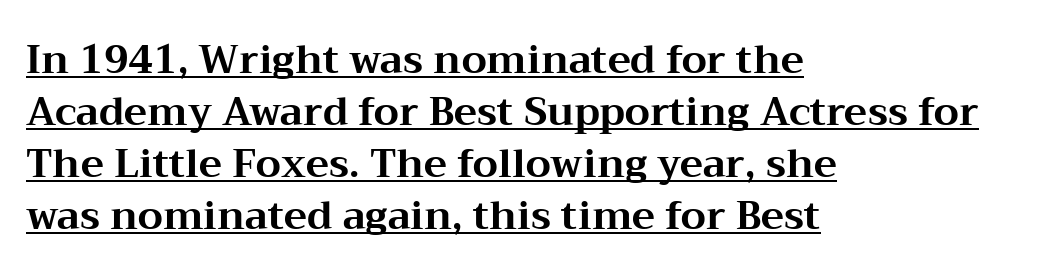
These lines keep a tight, regular rhythm from letter to letter. Vertical strokes here are truly vertical. Is this a fixed-width face? No — the glyphs have proportional, varying widths. Compared with a centered layout, this one pins lines to the left instead. Notice how thick the strokes are: this is what a full bold looks like.
